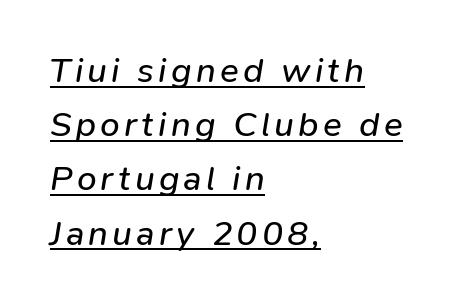
A normal amount of white space separates one row of letters from the next. Character widths vary here, with narrow letters taking less room than wide ones. Descenders here cross a horizontal rule under the line. Slant detected: the letters are inclined. Stroke thickness stays within the range of a standard reading face or lighter. Does the copy run flush right? No — it runs flush left.
